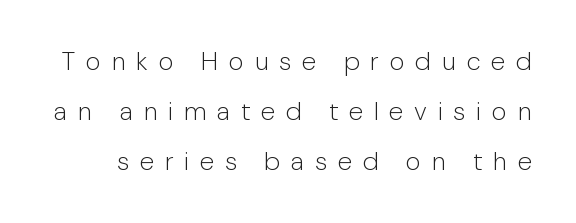
This is the regular roman posture of the typeface. The weight would be labelled regular, book, light, or lighter still. Students, observe: this is what heavily led, spacious text looks like. You could only call the tracking loose — the letters float apart. Just letters on the line, the space beneath them empty.
